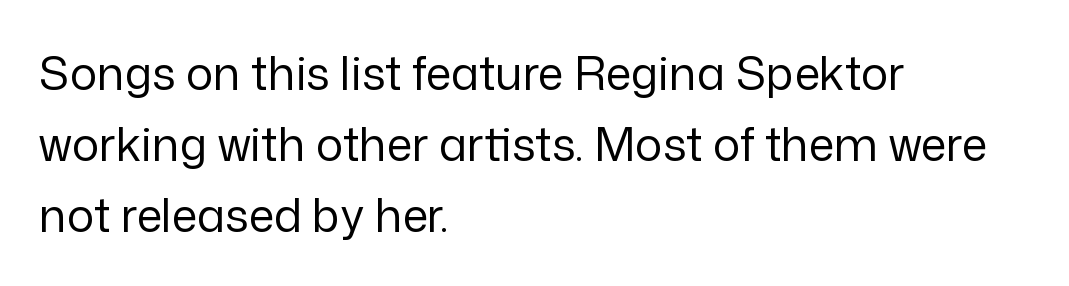
{"serif": "no", "italic": "no", "bold": "no", "weight": "regular", "width": "normal", "stroke_contrast": "low", "x_height": "medium", "monospaced": "no", "underline": "no", "align": "left", "line_spacing": "normal", "line_spacing_ratio": 1.54, "letter_spacing": "normal", "letter_spacing_em": 0.0, "glyph_px": 46}
